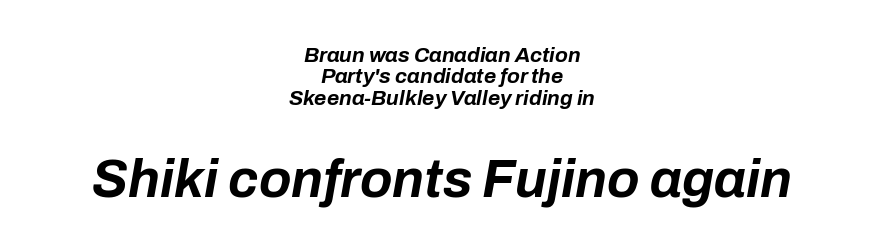
Q: Is the text bold? A: Yes.
Q: Is the text italic (slanted)? A: Yes, it leans right by about 10 degrees.
Q: Is the text underlined? A: No.
Q: How is the paragraph aligned? A: Centered.
Q: Is the spacing between letters normal or unusually wide? A: Normal.
Q: Is the spacing between lines tight, normal or loose? A: Tight.
Q: Which block of text is set in a larger size, the first (top) or the second (bottom)? A: The second (bottom) one.
Q: Width (condensed, normal, or wide)? A: Normal.
Q: Stroke contrast? A: Low.
Q: x-height? A: Medium.
Q: Monospaced? A: No.
